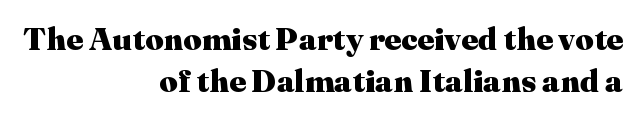
The image shows 32 px heavy serif type, upright; set right-aligned, normal line spacing (1.31x), normal letter spacing, not underlined; medium stroke contrast and a medium x-height.
